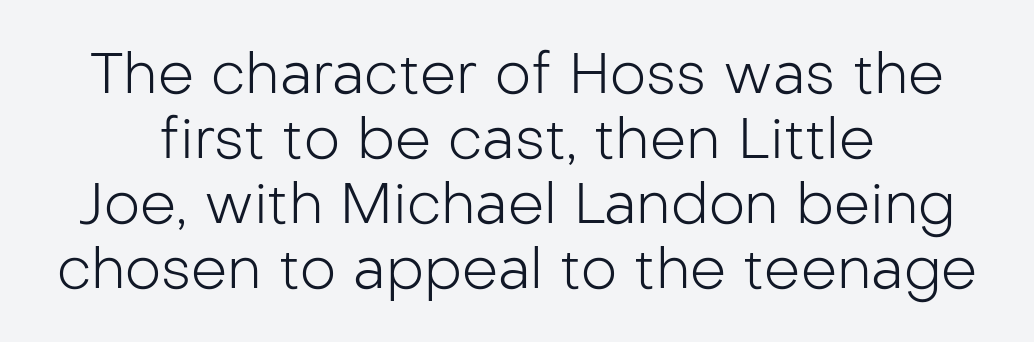
{"serif": "no", "italic": "no", "bold": "no", "weight": "light", "width": "normal", "stroke_contrast": "low", "x_height": "medium", "monospaced": "no", "underline": "no", "align": "center", "line_spacing": "tight", "line_spacing_ratio": 1.14, "letter_spacing": "normal", "letter_spacing_em": 0.0, "glyph_px": 57}
